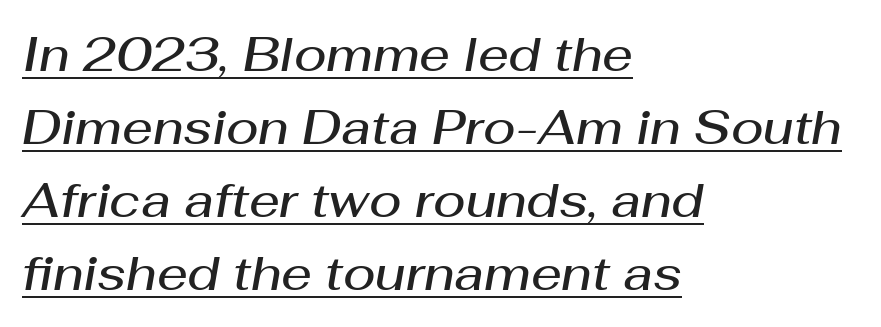
Notice how a bar underscores the lettering throughout. Horizontal bands of white between lines are of average thickness. The line texture is even and compact thanks to regular tracking. The rendering applies a slant to the glyphs. The passage shown is typed in a proportional face where columns would drift.
